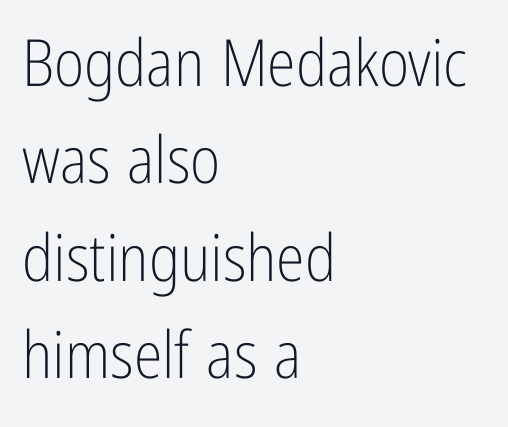
{"serif": "no", "italic": "no", "bold": "no", "weight": "light", "width": "condensed", "stroke_contrast": "low", "x_height": "medium", "monospaced": "no", "underline": "no", "align": "left", "line_spacing": "normal", "line_spacing_ratio": 1.5, "letter_spacing": "normal", "letter_spacing_em": 0.0, "glyph_px": 65}
